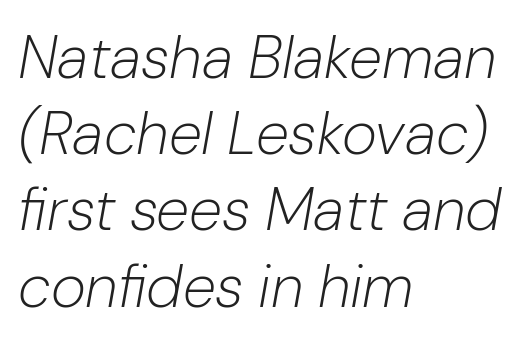
Looks like regular typesetting: each glyph gets only the width it needs. The block of text has a typical density, with ordinary space between rows. The space beneath each line is pristine and unruled. Characters are canted at an angle relative to the baseline's perpendicular. Heaviness? Minimal to ordinary, like unemphasized prose. Glyph-to-glyph distance matches everyday printed text.
